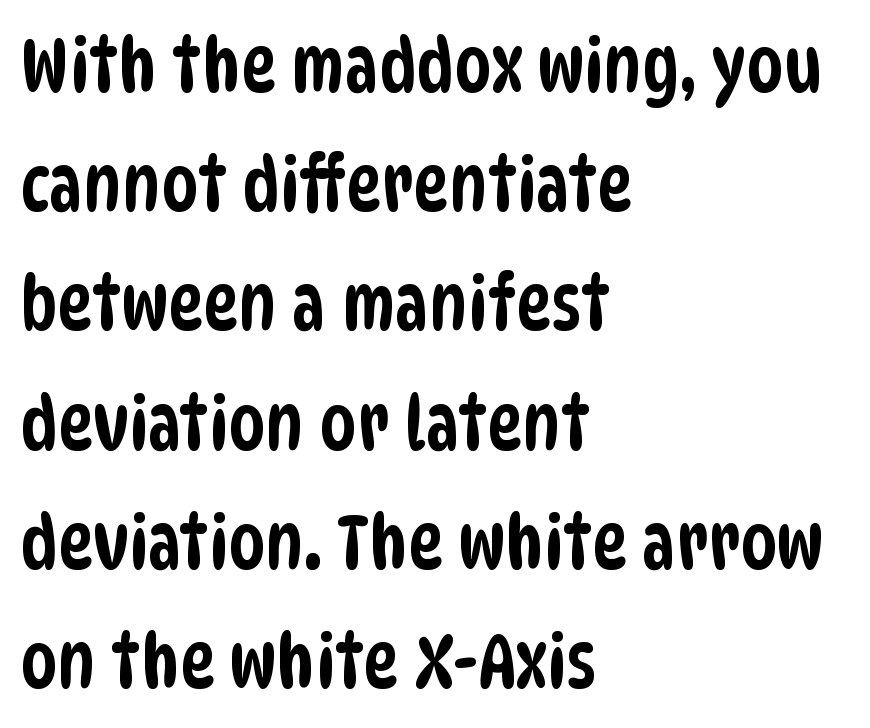
{"serif": "no", "width": "condensed", "stroke_contrast": "low", "x_height": "large", "monospaced": "no", "underline": "no", "align": "left", "line_spacing": "normal", "line_spacing_ratio": 1.59, "letter_spacing": "normal", "letter_spacing_em": 0.0, "glyph_px": 75}
